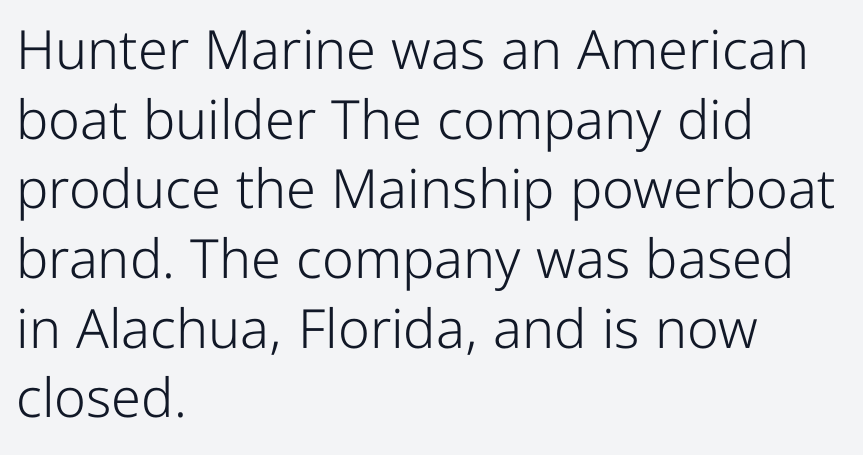
The image shows 54 px light, condensed sans-serif type, upright; set left-aligned, normal line spacing (1.29x), normal letter spacing, not underlined; low stroke contrast and a medium x-height.
